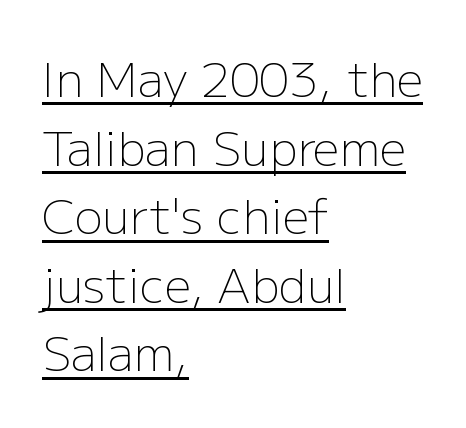
The typesetting does not lean heavy: it is not bold. To sum up the face: it is a sans, with no serifs. This block has exactly the height ordinary leading produces. Each line of the rendering has a horizontal stroke beneath the glyphs.
